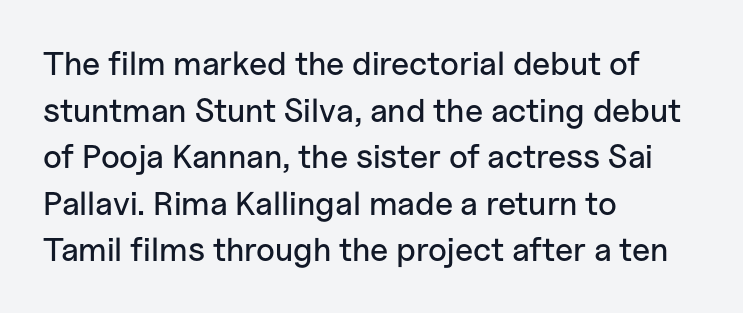
The zone under the glyphs is completely vacant. You could not count columns in this text — the font is proportionally spaced. Compared with typical paragraphs, the rows here are spaced about the same. This is roman type, the default non-slanted kind.
